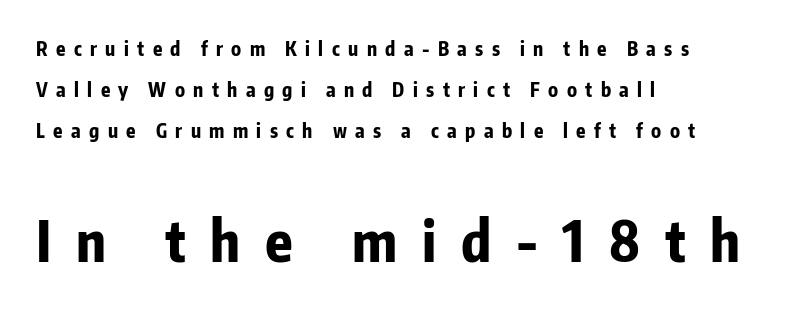
The letters stand upright; this is a roman face. Unmarked baselines from the first word to the last. The rendering shows plain stroke endings on the letterforms — a sans-serif design. How are the letters spaced? Widely, with obvious added tracking. A dark, heavy texture on the line: the type is bold. Proportional: the letters do not fall into vertical columns.
